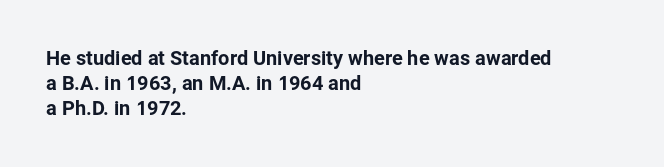
{"italic": "no", "underline": "no", "align": "left", "line_spacing": "normal", "line_spacing_ratio": 1.26, "letter_spacing": "normal", "letter_spacing_em": 0.0, "glyph_px": 20}
